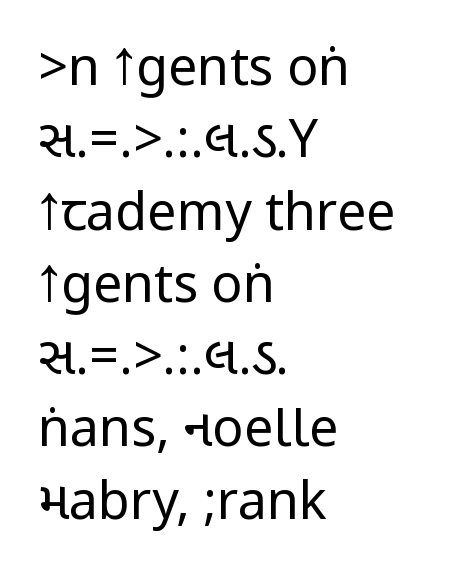
Q: Is the text bold? A: No.
Q: Is the text italic (slanted)? A: No, it is upright.
Q: Is the typeface a serif or a sans-serif typeface? A: Sans-serif.
Q: Is the text underlined? A: No.
Q: How is the paragraph aligned? A: Left-aligned.
Q: Is the spacing between letters normal or unusually wide? A: Normal.
Q: Is the spacing between lines tight, normal or loose? A: Normal.
Q: Width (condensed, normal, or wide)? A: Condensed.
Q: Stroke contrast? A: Low.
